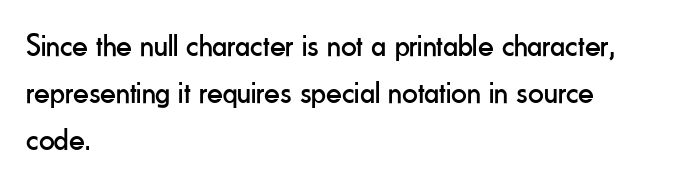
Q: Is the text bold? A: No.
Q: Is the text italic (slanted)? A: No, it is upright.
Q: Is the typeface a serif or a sans-serif typeface? A: Sans-serif.
Q: Is the text underlined? A: No.
Q: How is the paragraph aligned? A: Left-aligned.
Q: Is the spacing between letters normal or unusually wide? A: Normal.
Q: Is the spacing between lines tight, normal or loose? A: Normal.
Q: Width (condensed, normal, or wide)? A: Condensed.
Q: Stroke contrast? A: Low.
Q: x-height? A: Small.
Q: Monospaced? A: No.
